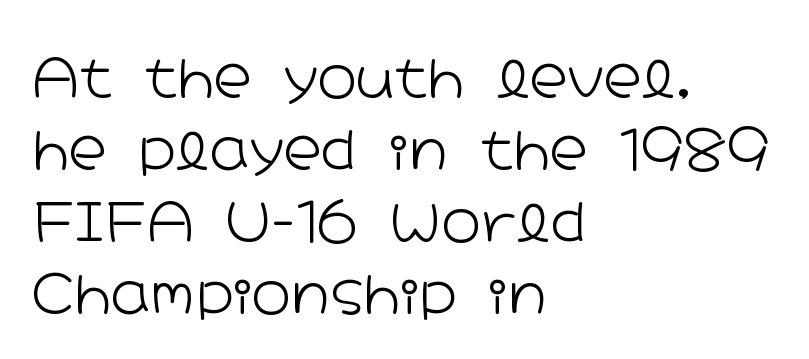
{"serif": "no", "italic": "no", "bold": "no", "weight": "light", "width": "wide", "stroke_contrast": "low", "x_height": "medium", "monospaced": "no", "underline": "no", "align": "left", "line_spacing": "normal", "line_spacing_ratio": 1.36, "letter_spacing": "normal", "letter_spacing_em": 0.0, "glyph_px": 53}
